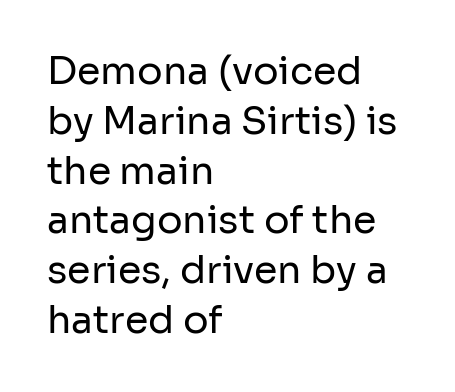
Q: Is the text bold? A: No.
Q: Is the text italic (slanted)? A: No, it is upright.
Q: Is the typeface a serif or a sans-serif typeface? A: Sans-serif.
Q: Is the text underlined? A: No.
Q: How is the paragraph aligned? A: Left-aligned.
Q: Is the spacing between letters normal or unusually wide? A: Normal.
Q: Is the spacing between lines tight, normal or loose? A: Normal.
Q: Width (condensed, normal, or wide)? A: Normal.
Q: Stroke contrast? A: Low.
Q: x-height? A: Medium.
Q: Monospaced? A: No.
